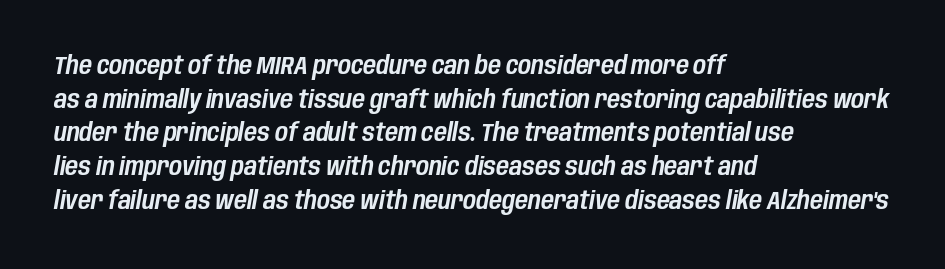
{"italic": "yes", "lean": "right", "slant_degrees": 10, "underline": "no", "align": "left", "line_spacing": "normal", "line_spacing_ratio": 1.35, "letter_spacing": "normal", "letter_spacing_em": 0.0, "glyph_px": 25}
